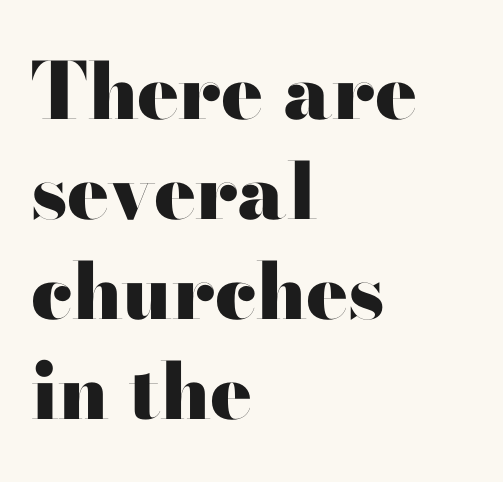
The image shows 78 px heavy, wide sans-serif type, upright; set left-aligned, normal line spacing (1.28x), normal letter spacing, not underlined; high stroke contrast and a small x-height.
